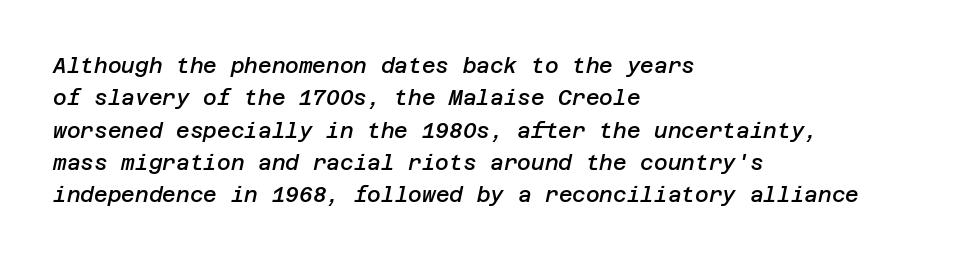
{"italic": "yes", "lean": "right", "slant_degrees": 12, "bold": "semi", "underline": "no", "align": "left", "line_spacing": "normal", "line_spacing_ratio": 1.54, "letter_spacing": "normal", "letter_spacing_em": 0.0, "glyph_px": 21}
